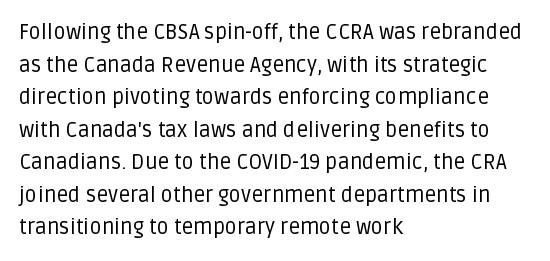
The axis of the letterforms is exactly vertical. Here the glyphs are tracked normally, forming tight word shapes. Descenders hang freely into open space. Line beginnings align vertically; line endings do not. The rows are spaced the way most documents space them.
